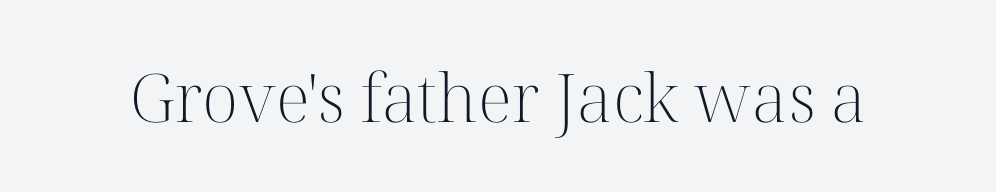
No extra tracking has been applied to these lines. These lines are rendered in a variable-pitch font. Serif or sans? Serif — the stroke terminals have little feet. Does the lettering tilt? It doesn't — this is upright. These glyphs show unthickened strokes, regular width or finer. Nobody drew a line under any word here.
